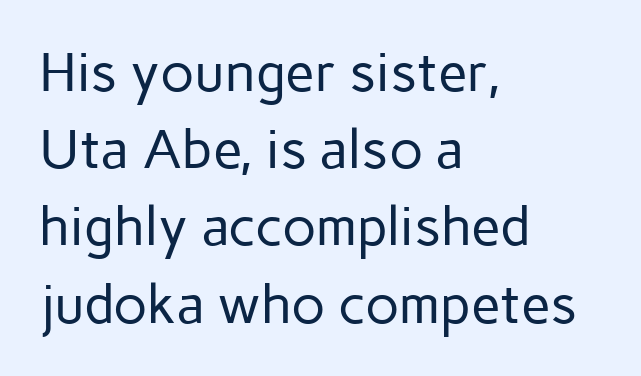
Left-aligned paragraph, ragged on the right. Nothing heavy about these letters — not bold at all. The designer left line spacing at the default. You could not count columns in this text — the font is proportionally spaced.
